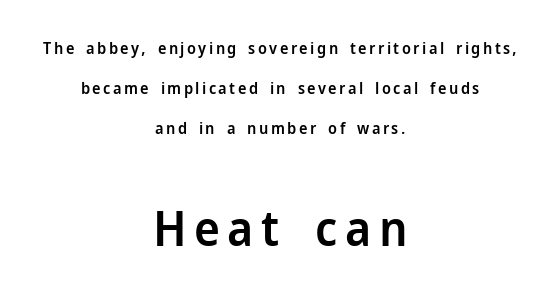
Q: Is the text bold? A: Semi-bold.
Q: Is the text italic (slanted)? A: No, it is upright.
Q: Is the typeface a serif or a sans-serif typeface? A: Sans-serif.
Q: Is the text underlined? A: No.
Q: How is the paragraph aligned? A: Centered.
Q: Is the spacing between lines tight, normal or loose? A: Loose.
Q: Which block of text is set in a larger size, the first (top) or the second (bottom)? A: The second (bottom) one.
Q: Width (condensed, normal, or wide)? A: Normal.
Q: Stroke contrast? A: Low.
Q: x-height? A: Medium.
Q: Monospaced? A: No.
